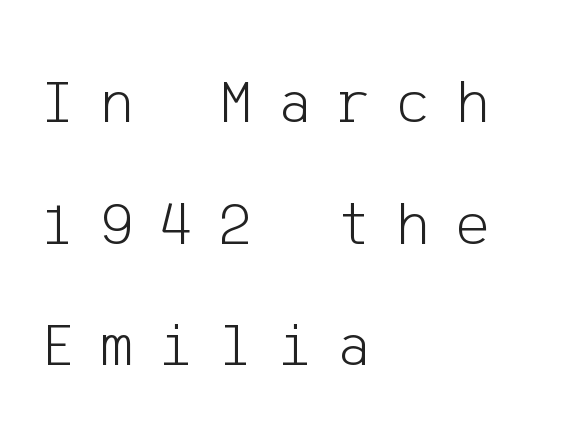
The image shows 63 px light sans-serif type, upright; set left-aligned, loose line spacing (1.93x), unusually wide letter spacing (+0.41 em), not underlined; low stroke contrast and a medium x-height.
